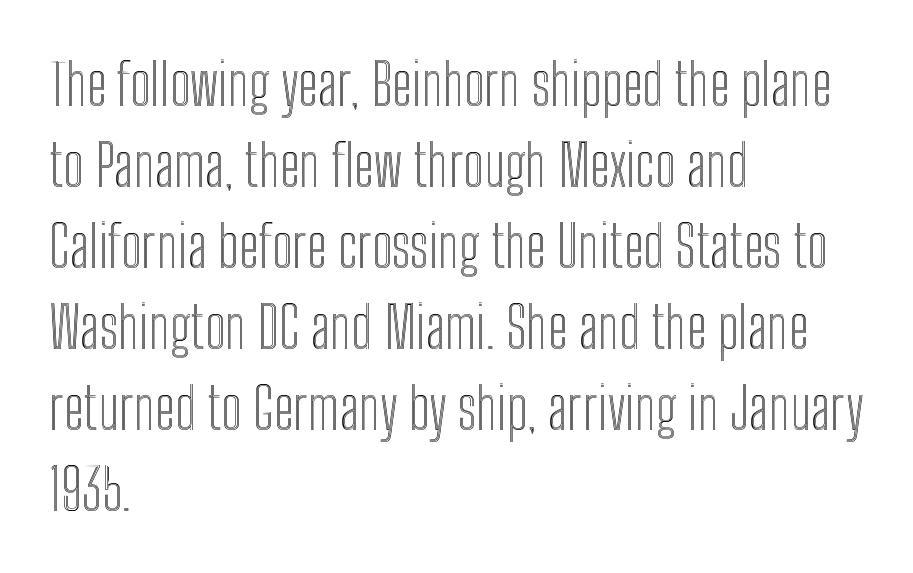
Successive baselines arrive at the customary interval. Letter spacing: default. These lines are rendered in a variable-pitch font. Every row of glyphs begins at an identical x-position on the left. Anything drawn beneath the words? Only blank space.
